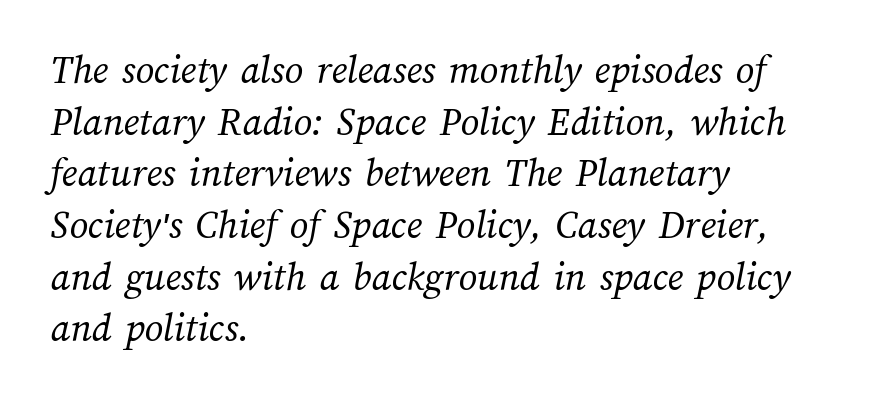
The image shows 41 px regular-weight type; set left-aligned, normal line spacing (1.26x), normal letter spacing, not underlined; medium stroke contrast and a medium x-height.
